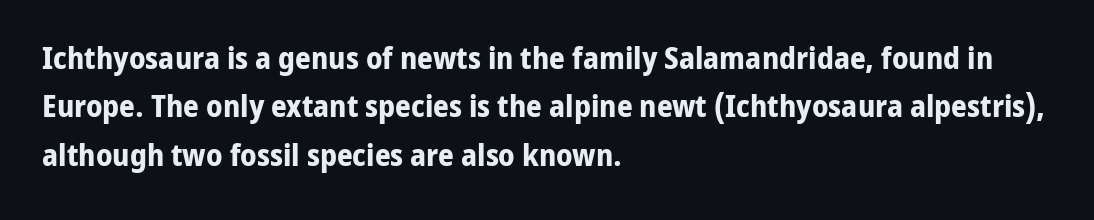
Q: Is the text bold? A: Yes.
Q: Is the text italic (slanted)? A: No, it is upright.
Q: Is the typeface a serif or a sans-serif typeface? A: Sans-serif.
Q: Is the text underlined? A: No.
Q: How is the paragraph aligned? A: Left-aligned.
Q: Is the spacing between letters normal or unusually wide? A: Normal.
Q: Is the spacing between lines tight, normal or loose? A: Normal.
Q: Width (condensed, normal, or wide)? A: Normal.
Q: Stroke contrast? A: Low.
Q: x-height? A: Medium.
Q: Monospaced? A: No.
